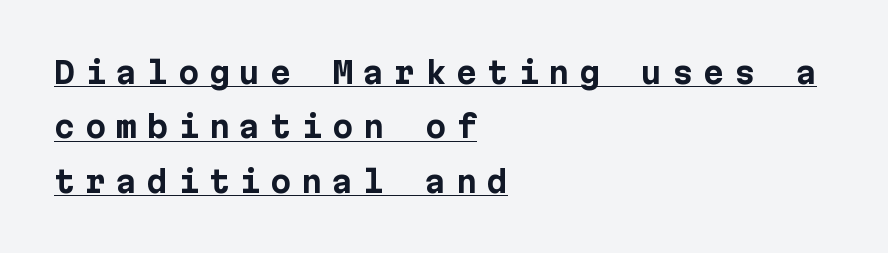
The face used here appears with an underline applied. This rendering employs a face without finishing strokes, i.e., a sans-serif. In terms of weight, the rendering is a true, heavy bold. Upright lettering throughout.
